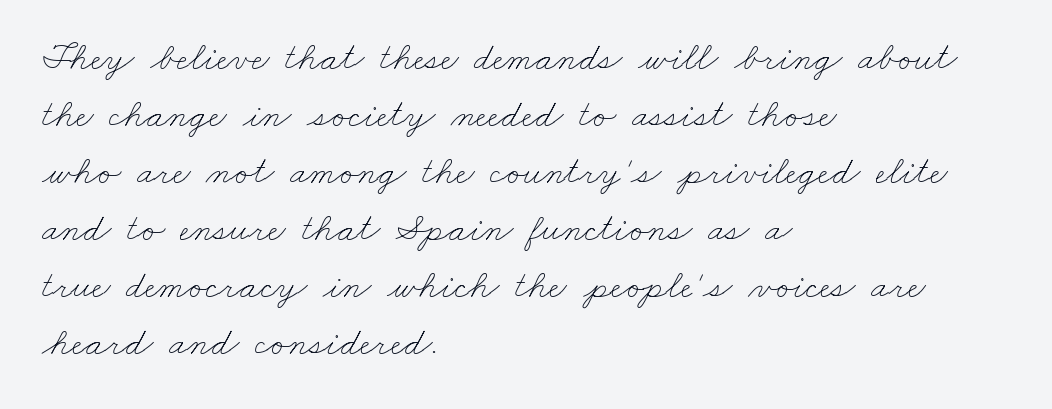
In terms of leading, this rendering sits right in the middle. How are the letters spaced? Ordinarily, with no added tracking. No extra ink here — the face is not bold. Here the designer chose a conventional face with non-uniform glyph widths. The setting favours the left margin, as ordinary paragraphs usually do. Anything drawn beneath the words? Only blank space.
